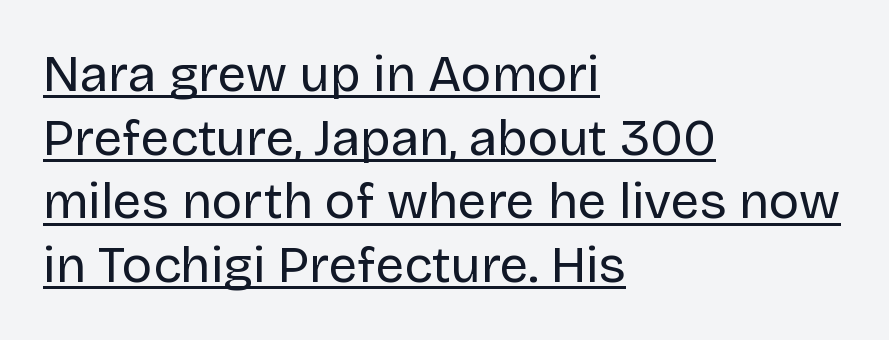
The lines are quadded left. The letters look calm and open, with moderate or lighter stems. Inter-character spacing is left at the font's built-in metrics. A baseline rule has been typeset under these characters.
